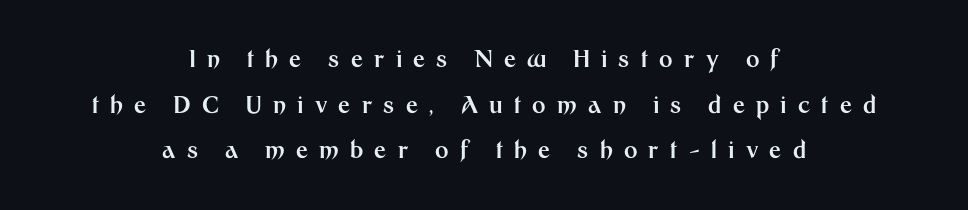
The image shows 23 px bold type, upright; set centered, loose line spacing (1.98x), unusually wide letter spacing (+0.49 em), not underlined.
